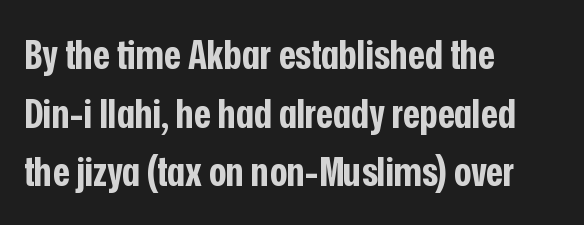
Every stem runs plumb, perpendicular to the baseline. Examine the stroke ends and you'll find no serifs. One glance says typical: line gaps are just what's usual. Does the copy run flush right? No — it runs flush left. Each word holds together tightly as a unit, with standard inter-letter gaps. The baseline area is clear.
